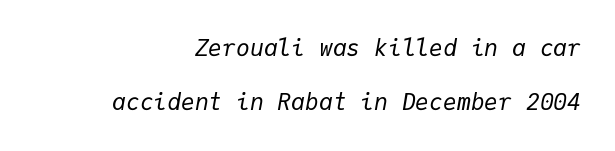
The image shows 23 px text type, italic (leaning right); set loose line spacing (2.35x), normal letter spacing, not underlined.
